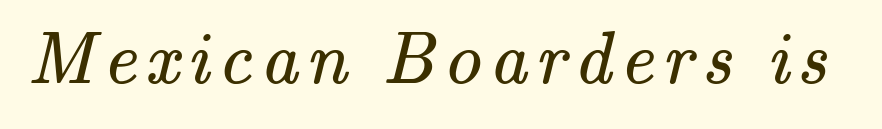
Q: Is the text bold? A: No.
Q: Is the typeface a serif or a sans-serif typeface? A: Serif.
Q: Is the text underlined? A: No.
Q: Width (condensed, normal, or wide)? A: Normal.
Q: Stroke contrast? A: Medium.
Q: x-height? A: Small.
Q: Monospaced? A: No.
